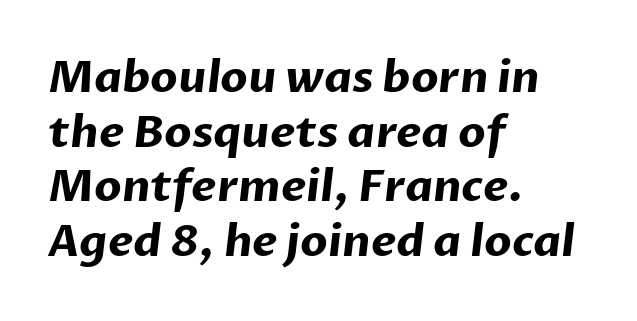
This is heavy type, rendered in bold. Note the varied advance widths — an 'i' is clearly narrower than an 'm'. Every row of glyphs begins at an identical x-position on the left. The specimen omits any rule beneath the text block's lines. The glyphs in this specimen are sans serif.
